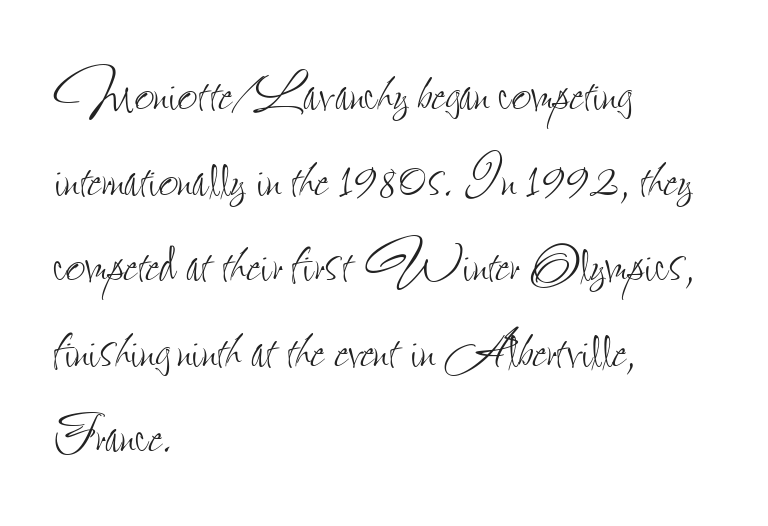
Q: Is the text bold? A: No.
Q: Is the text italic (slanted)? A: Yes.
Q: Is the text underlined? A: No.
Q: How is the paragraph aligned? A: Left-aligned.
Q: Is the spacing between letters normal or unusually wide? A: Normal.
Q: Width (condensed, normal, or wide)? A: Condensed.
Q: Stroke contrast? A: Low.
Q: x-height? A: Small.
Q: Monospaced? A: No.
